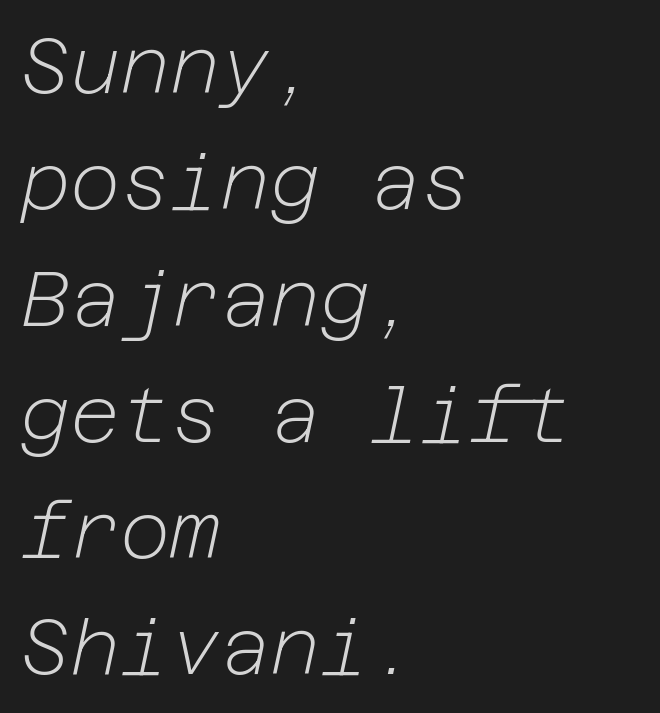
Q: Is the text bold? A: No.
Q: Is the text italic (slanted)? A: Yes, it leans right by about 12 degrees.
Q: Is the text underlined? A: No.
Q: How is the paragraph aligned? A: Left-aligned.
Q: Is the spacing between letters normal or unusually wide? A: Normal.
Q: Is the spacing between lines tight, normal or loose? A: Normal.
Q: Width (condensed, normal, or wide)? A: Normal.
Q: Stroke contrast? A: Low.
Q: x-height? A: Medium.
